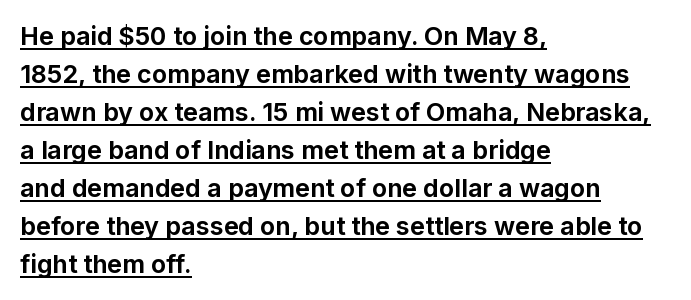
Q: Is the text bold? A: Yes.
Q: Is the text italic (slanted)? A: No, it is upright.
Q: Is the text underlined? A: Yes.
Q: How is the paragraph aligned? A: Left-aligned.
Q: Is the spacing between letters normal or unusually wide? A: Normal.
Q: Is the spacing between lines tight, normal or loose? A: Normal.
